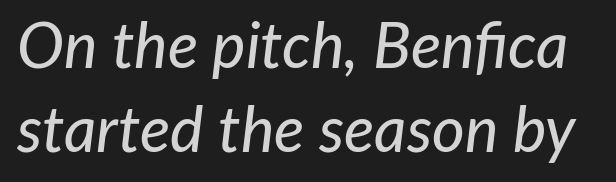
The image shows 63 px text type, italic (leaning right); set normal line spacing (1.33x), normal letter spacing, not underlined; low stroke contrast and a medium x-height.
